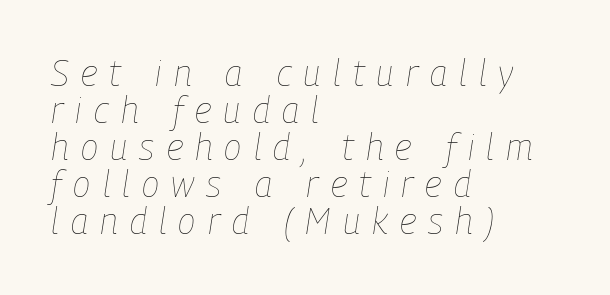
Q: Is the text bold? A: No.
Q: Is the text italic (slanted)? A: Yes, it leans right by about 9 degrees.
Q: Is the text underlined? A: No.
Q: How is the paragraph aligned? A: Left-aligned.
Q: Is the spacing between letters normal or unusually wide? A: Unusually wide.
Q: Is the spacing between lines tight, normal or loose? A: Tight.
Q: Width (condensed, normal, or wide)? A: Condensed.
Q: Stroke contrast? A: Low.
Q: x-height? A: Medium.
Q: Monospaced? A: No.
